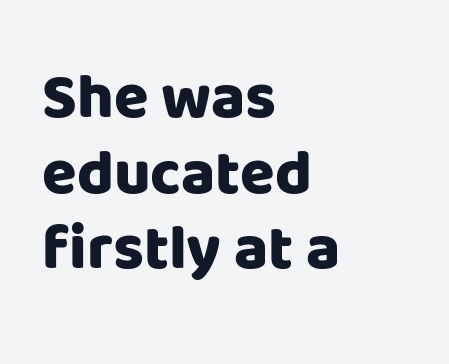
The glyphs have the mass of a bold cut. These lines were composed using upright roman letters. The face used here is proportionally spaced, like ordinary book or web type. The face used here is a sans, in the tradition of grotesques and geometrics.
